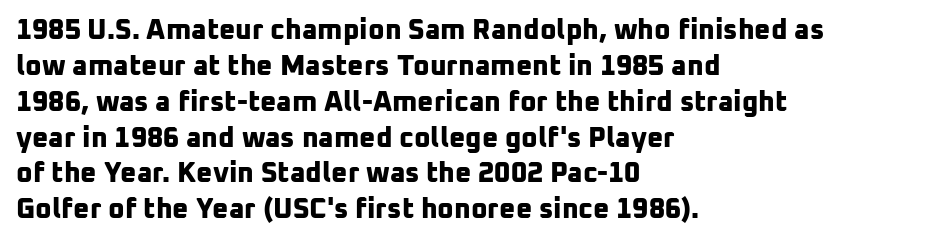
{"serif": "no", "bold": "yes", "weight": "bold", "width": "normal", "stroke_contrast": "low", "x_height": "medium", "monospaced": "no", "underline": "no", "align": "left", "line_spacing": "normal", "line_spacing_ratio": 1.28, "letter_spacing": "normal", "letter_spacing_em": 0.0, "glyph_px": 28}
